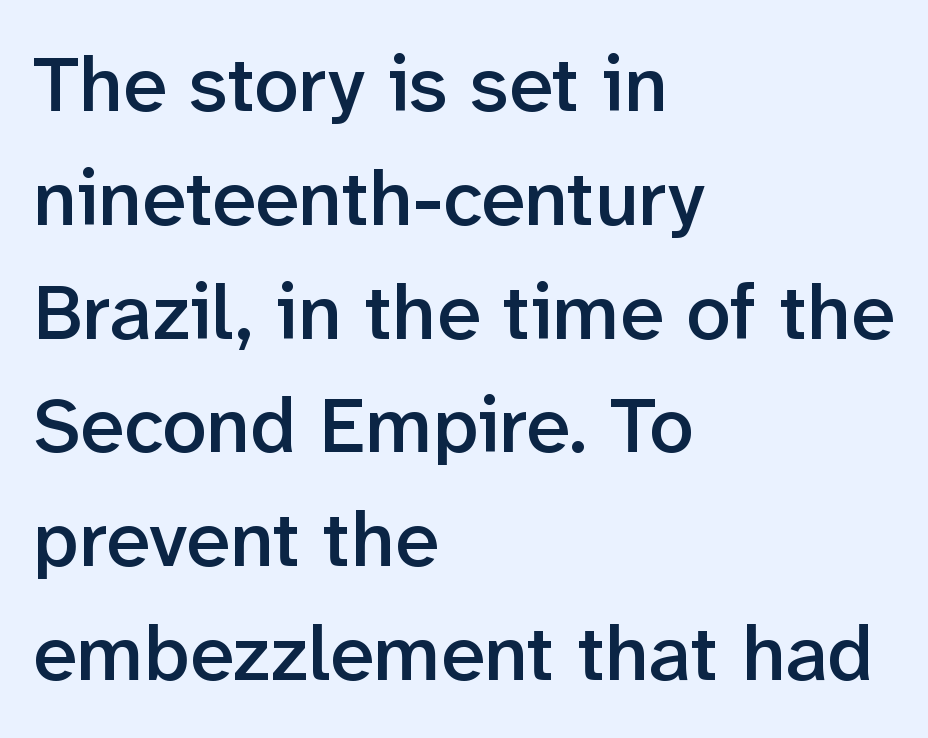
Q: Is the text bold? A: Semi-bold.
Q: Is the text italic (slanted)? A: No, it is upright.
Q: Is the typeface a serif or a sans-serif typeface? A: Sans-serif.
Q: Is the text underlined? A: No.
Q: How is the paragraph aligned? A: Left-aligned.
Q: Is the spacing between letters normal or unusually wide? A: Normal.
Q: Is the spacing between lines tight, normal or loose? A: Normal.
Q: Width (condensed, normal, or wide)? A: Normal.
Q: Stroke contrast? A: Low.
Q: x-height? A: Medium.
Q: Monospaced? A: No.
